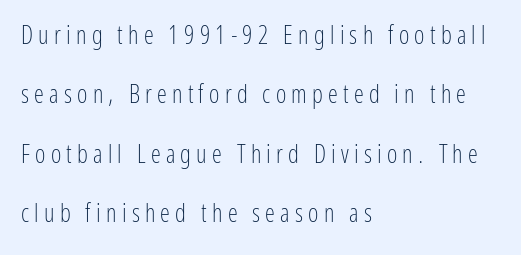
{"italic": "no", "bold": "no", "underline": "no", "align": "left", "line_spacing": "loose", "line_spacing_ratio": 2.38, "letter_spacing": "wide", "letter_spacing_em": 0.21, "glyph_px": 25}
